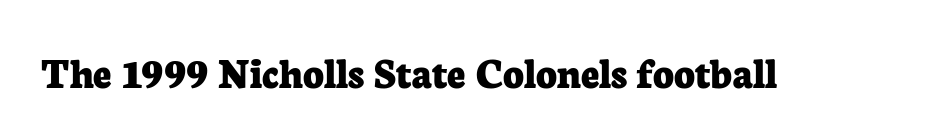
The image shows 45 px bold serif type, upright; set normal letter spacing, not underlined; low stroke contrast and a medium x-height.
